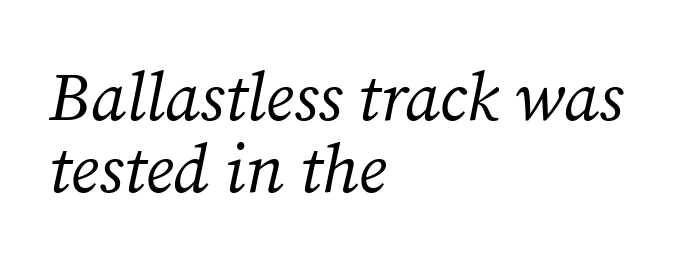
{"serif": "yes", "italic": "yes", "lean": "right", "slant_degrees": 12, "bold": "no", "weight": "regular", "width": "normal", "stroke_contrast": "medium", "x_height": "medium", "monospaced": "no", "underline": "no", "align": "left", "line_spacing": "tight", "line_spacing_ratio": 1.06, "letter_spacing": "normal", "letter_spacing_em": 0.0, "glyph_px": 68}
